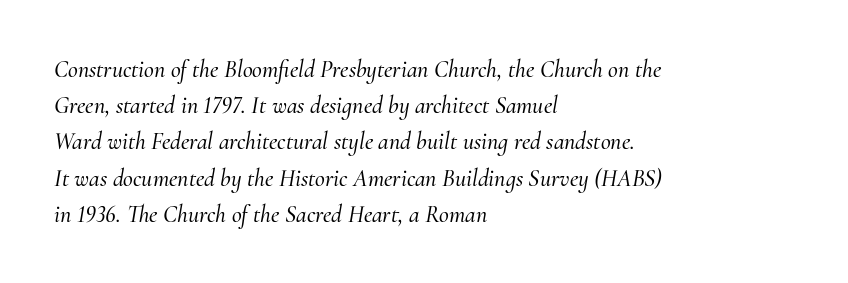
An italicized treatment has been applied to the whole sample. A bare baseline throughout the passage. Standard letterfit; no display-style spreading of the glyphs. All the whitespace from short lines collects on the right. This sample keeps an unexceptional amount of space between lines.
